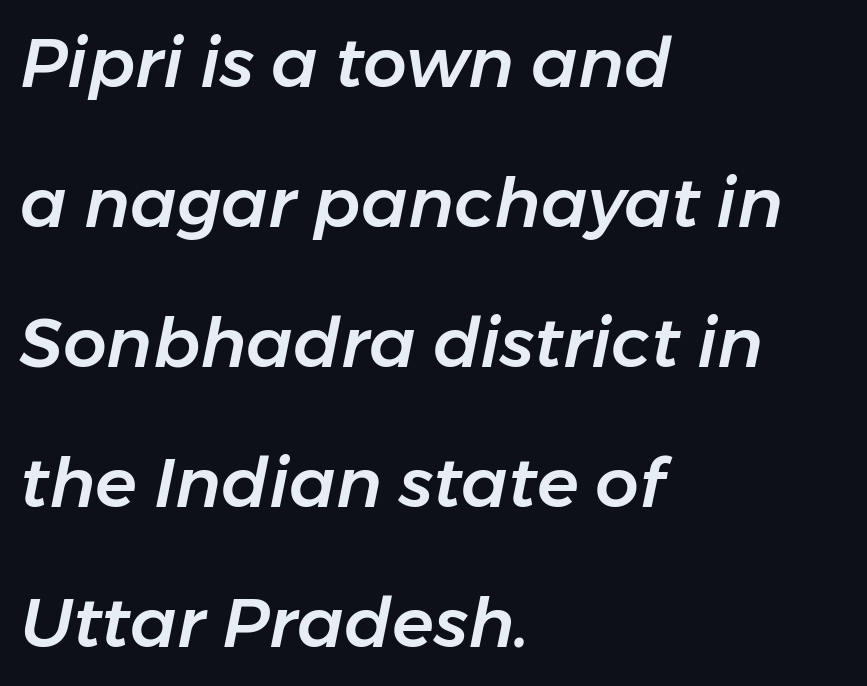
Varying glyph widths throughout — classic text-font behaviour. The lines are spread far apart with generous leading. Check under the words: just untouched page. Horizontal alignment here is leftward, the default for most running prose.
